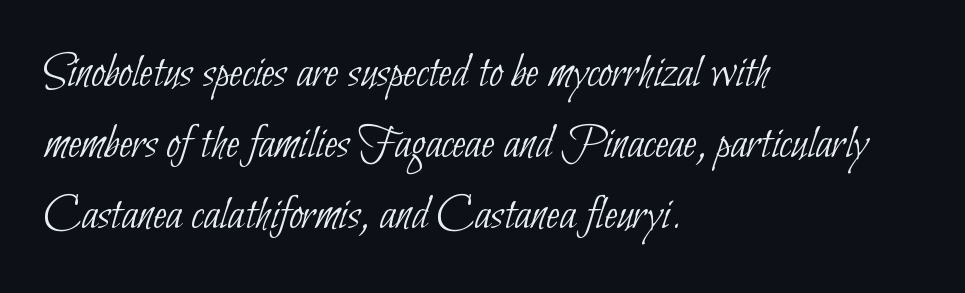
Is the letter spacing exaggerated? No — it looks like the ordinary default. Bare-footed words on every line. The typeface chosen for these lines omits serifs. Quick note: interline space is typical. Compared with a centered layout, this one pins lines to the left instead.
